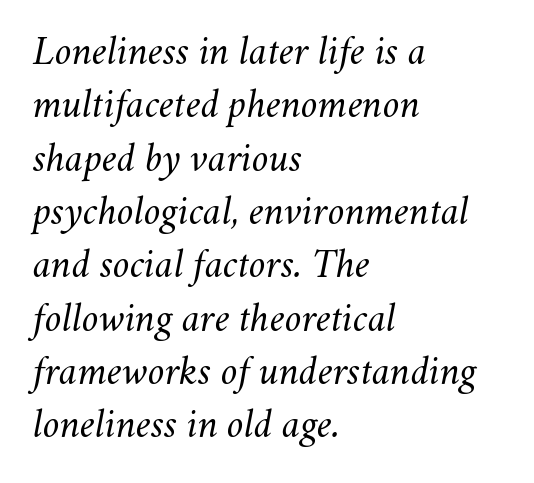
The image shows 42 px light type, italic (leaning right); set left-aligned, normal line spacing (1.27x), normal letter spacing, not underlined; medium stroke contrast and a small x-height.
